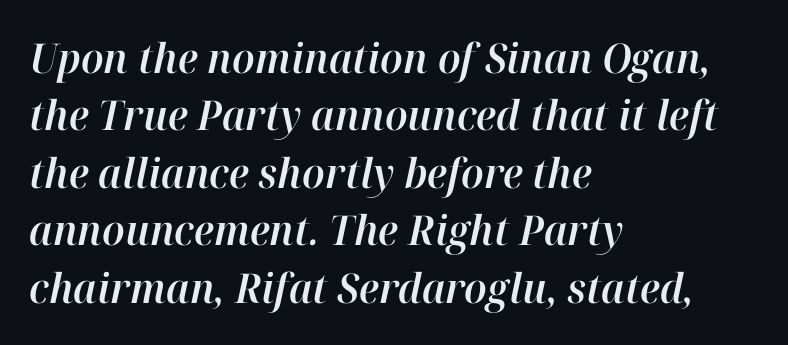
{"italic": "yes", "lean": "right", "slant_degrees": 12, "width": "normal", "stroke_contrast": "high", "x_height": "medium", "monospaced": "no", "underline": "no", "align": "left", "line_spacing": "normal", "line_spacing_ratio": 1.4, "letter_spacing": "normal", "letter_spacing_em": 0.0, "glyph_px": 41}
